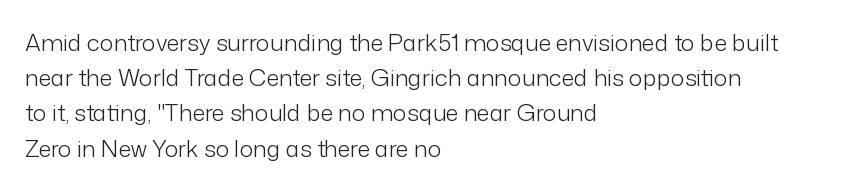
{"italic": "no", "bold": "no", "underline": "no", "align": "left", "line_spacing": "normal", "line_spacing_ratio": 1.53, "letter_spacing": "normal", "letter_spacing_em": 0.0, "glyph_px": 23}
